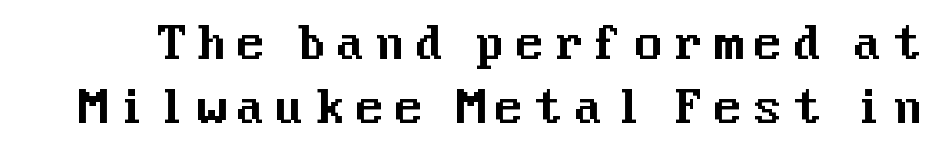
The image shows 45 px sans-serif type, upright; set normal line spacing (1.43x), not underlined; medium stroke contrast and a medium x-height.
